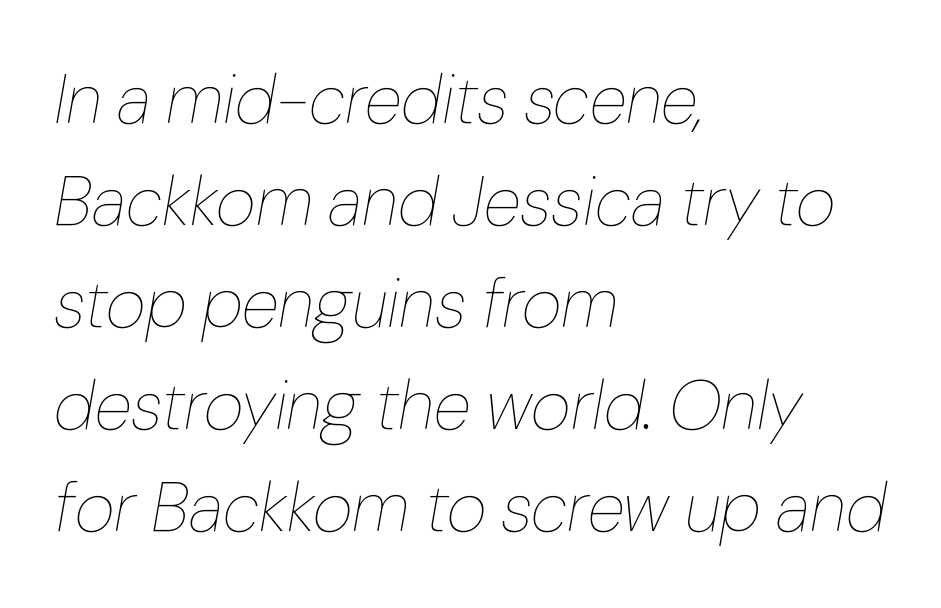
{"italic": "yes", "lean": "right", "slant_degrees": 10, "bold": "no", "weight": "thin", "width": "normal", "stroke_contrast": "low", "x_height": "medium", "monospaced": "no", "underline": "no", "align": "left", "line_spacing": "normal", "line_spacing_ratio": 1.48, "letter_spacing": "normal", "letter_spacing_em": 0.0, "glyph_px": 69}
